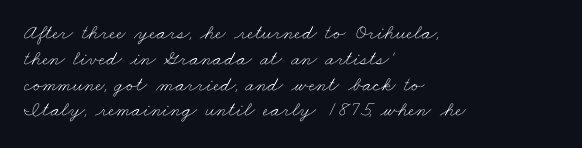
The foot of each line stays bare and open. The characters are drawn with everyday or finer stroke widths. Letter spacing: default. Line beginnings align vertically; line endings do not.
